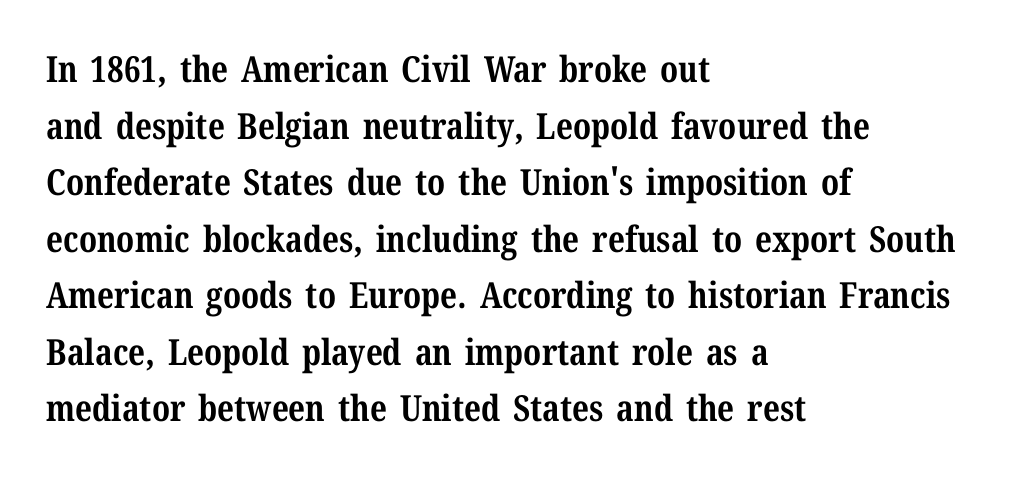
Q: Is the text bold? A: Yes.
Q: Is the text italic (slanted)? A: No, it is upright.
Q: Is the typeface a serif or a sans-serif typeface? A: Serif.
Q: Is the text underlined? A: No.
Q: How is the paragraph aligned? A: Left-aligned.
Q: Is the spacing between letters normal or unusually wide? A: Normal.
Q: Is the spacing between lines tight, normal or loose? A: Normal.
Q: Width (condensed, normal, or wide)? A: Normal.
Q: Stroke contrast? A: Medium.
Q: x-height? A: Medium.
Q: Monospaced? A: No.
